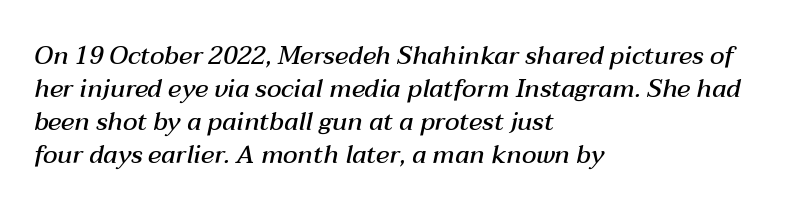
Q: Is the text bold? A: Semi-bold.
Q: Is the text italic (slanted)? A: Yes, it leans right by about 12 degrees.
Q: Is the text underlined? A: No.
Q: How is the paragraph aligned? A: Left-aligned.
Q: Is the spacing between letters normal or unusually wide? A: Normal.
Q: Is the spacing between lines tight, normal or loose? A: Normal.
